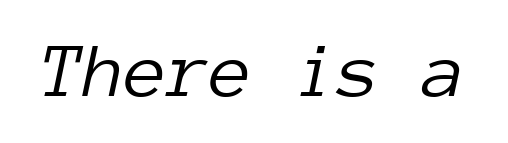
{"italic": "yes", "lean": "right", "slant_degrees": 12, "bold": "no", "weight": "light", "width": "normal", "stroke_contrast": "low", "x_height": "medium", "monospaced": "yes", "underline": "no", "letter_spacing": "normal", "letter_spacing_em": 0.0, "glyph_px": 78}
